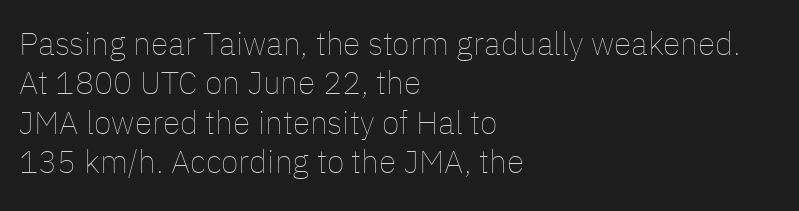
A student would call this left alignment; a typographer would say flush left, rag right. The cut favours lightness, reaching ordinary text weight at its darkest. The face used here is proportionally spaced, like ordinary book or web type. Nope, not italic — everything's standing straight.
